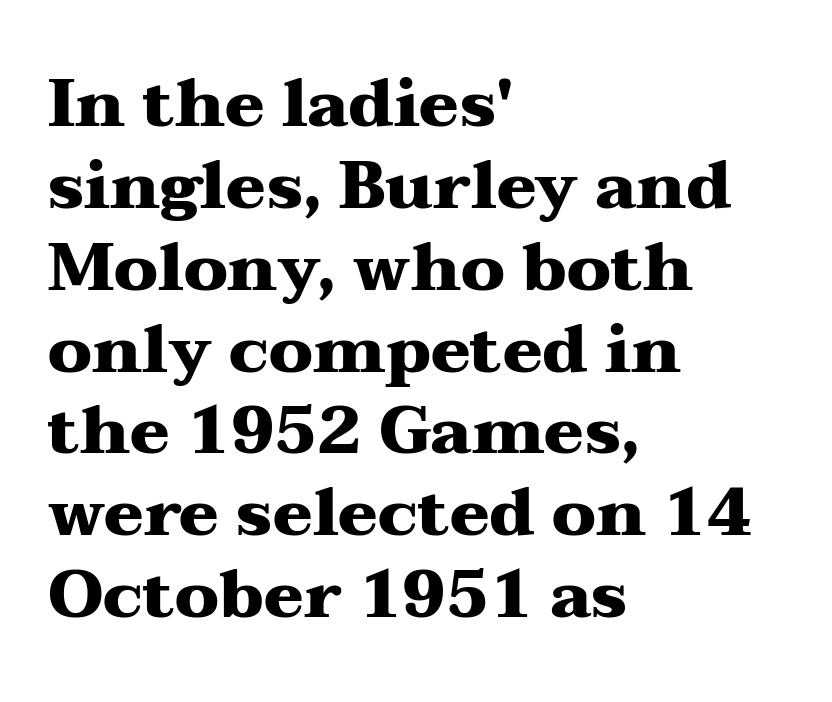
The image shows 66 px heavy, wide serif type, upright; set left-aligned, line spacing 1.24x, normal letter spacing, not underlined; medium stroke contrast and a medium x-height.
